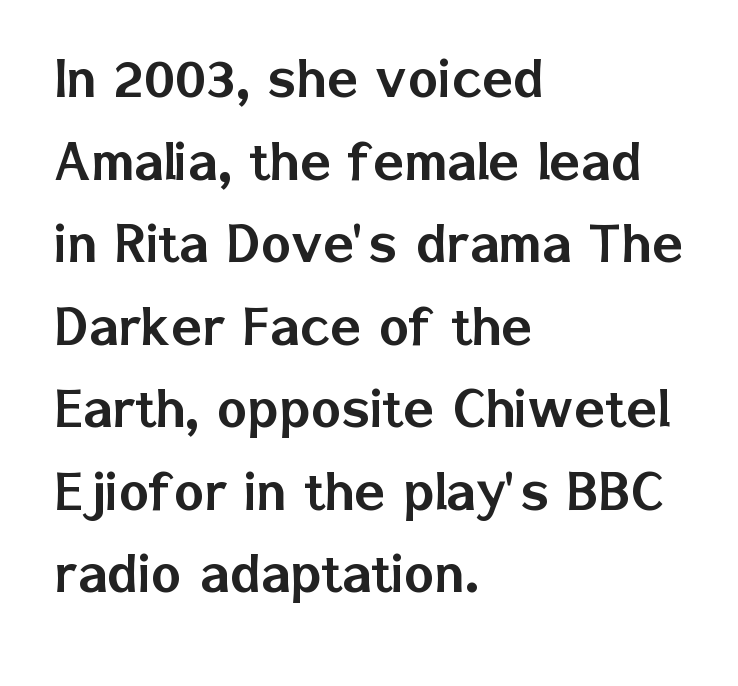
No feet cap the strokes, marking this as sans-serif type. In terms of letterspacing, this is plain default setting. Honestly, the row spacing looks completely unremarkable. Character widths vary here, with narrow letters taking less room than wide ones. Any mark beneath the type? The region is blank. All the whitespace from short lines collects on the right.
